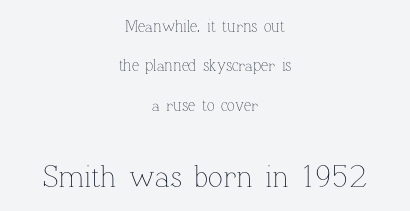
{"italic": "no", "bold": "no", "weight": "thin", "width": "normal", "stroke_contrast": "low", "x_height": "medium", "monospaced": "no", "underline": "no", "align": "center", "line_spacing": "loose", "line_spacing_ratio": 2.46, "letter_spacing": "normal", "letter_spacing_em": 0.0, "larger_block": "second", "size_ratio": 1.94, "glyph_px": 31}
